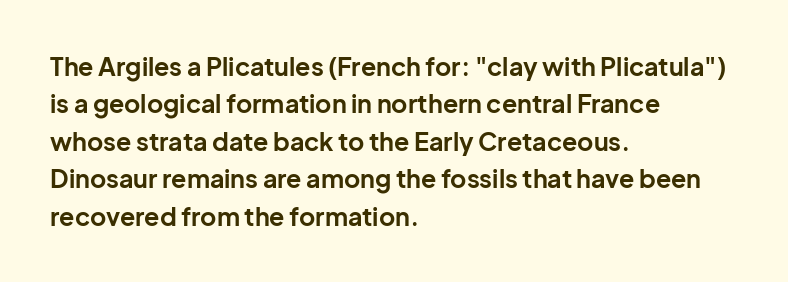
Q: Is the text bold? A: Yes.
Q: Is the text italic (slanted)? A: No, it is upright.
Q: Is the text underlined? A: No.
Q: How is the paragraph aligned? A: Left-aligned.
Q: Is the spacing between letters normal or unusually wide? A: Normal.
Q: Is the spacing between lines tight, normal or loose? A: Normal.
